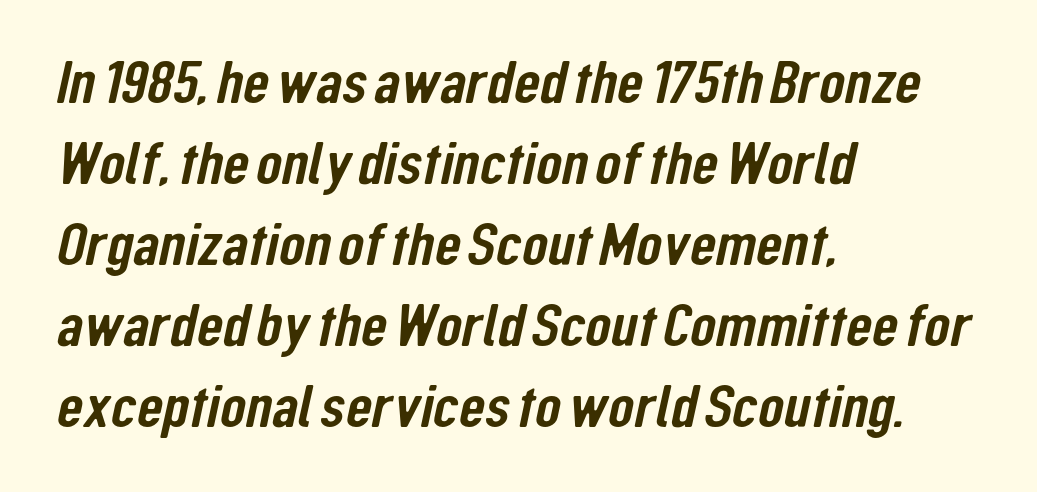
Q: Is the typeface a serif or a sans-serif typeface? A: Sans-serif.
Q: Is the text underlined? A: No.
Q: How is the paragraph aligned? A: Left-aligned.
Q: Is the spacing between letters normal or unusually wide? A: Normal.
Q: Is the spacing between lines tight, normal or loose? A: Normal.
Q: Width (condensed, normal, or wide)? A: Condensed.
Q: Stroke contrast? A: Low.
Q: x-height? A: Medium.
Q: Monospaced? A: No.
